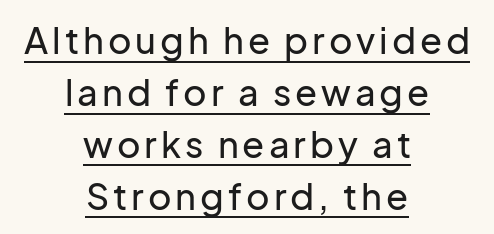
Q: Is the text italic (slanted)? A: No, it is upright.
Q: Is the typeface a serif or a sans-serif typeface? A: Sans-serif.
Q: Is the text underlined? A: Yes.
Q: How is the paragraph aligned? A: Centered.
Q: Is the spacing between lines tight, normal or loose? A: Normal.
Q: Width (condensed, normal, or wide)? A: Normal.
Q: Stroke contrast? A: Low.
Q: x-height? A: Medium.
Q: Monospaced? A: No.
